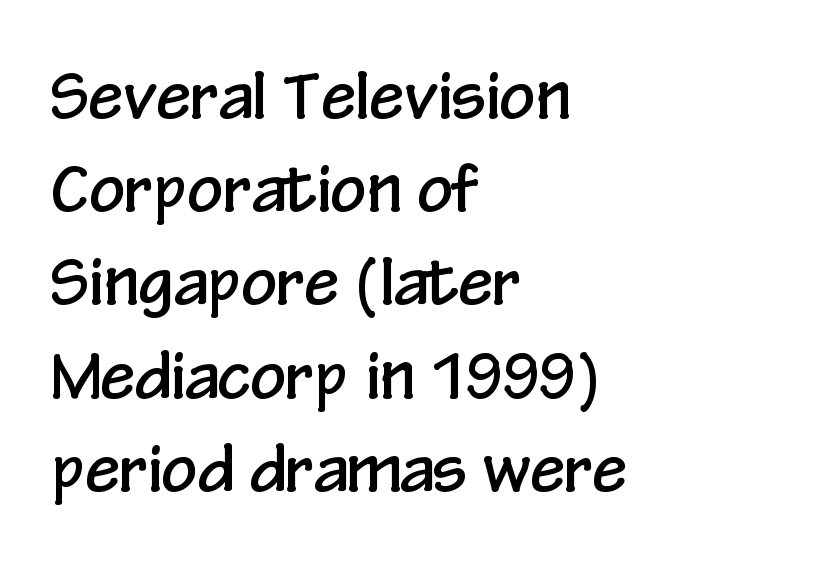
Q: Is the text italic (slanted)? A: No, it is upright.
Q: Is the typeface a serif or a sans-serif typeface? A: Sans-serif.
Q: Is the text underlined? A: No.
Q: How is the paragraph aligned? A: Left-aligned.
Q: Is the spacing between letters normal or unusually wide? A: Normal.
Q: Is the spacing between lines tight, normal or loose? A: Normal.
Q: Width (condensed, normal, or wide)? A: Condensed.
Q: Stroke contrast? A: Low.
Q: x-height? A: Medium.
Q: Monospaced? A: No.
